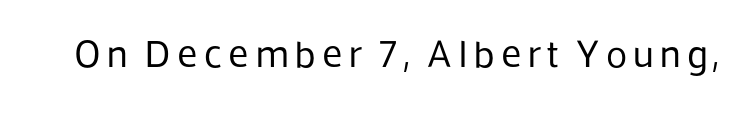
Q: Is the text bold? A: No.
Q: Is the text italic (slanted)? A: No, it is upright.
Q: Is the typeface a serif or a sans-serif typeface? A: Sans-serif.
Q: Is the text underlined? A: No.
Q: Width (condensed, normal, or wide)? A: Normal.
Q: Stroke contrast? A: Low.
Q: x-height? A: Medium.
Q: Monospaced? A: No.
